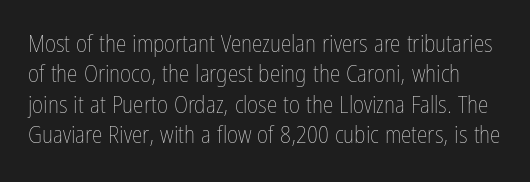
{"italic": "no", "bold": "no", "underline": "no", "line_spacing": "normal", "line_spacing_ratio": 1.27, "letter_spacing": "normal", "letter_spacing_em": 0.0, "glyph_px": 24}
